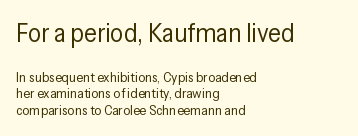
Posture: straight, roman, zero tilt. In CSS terms this would be text-align: left. The string is rendered with underlining switched off. Words appear dense and cohesive because spacing is normal. Weight: not bold — regular or lighter.
